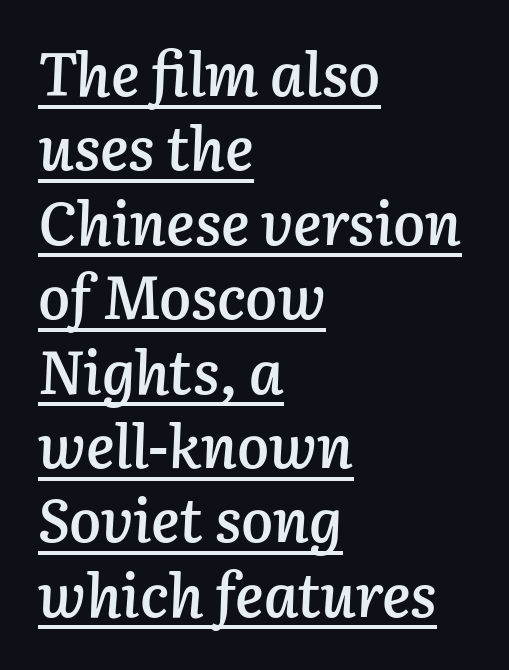
The image shows 60 px semibold type, italic (leaning right); set left-aligned, line spacing 1.24x, normal letter spacing, underlined; low stroke contrast and a medium x-height.
